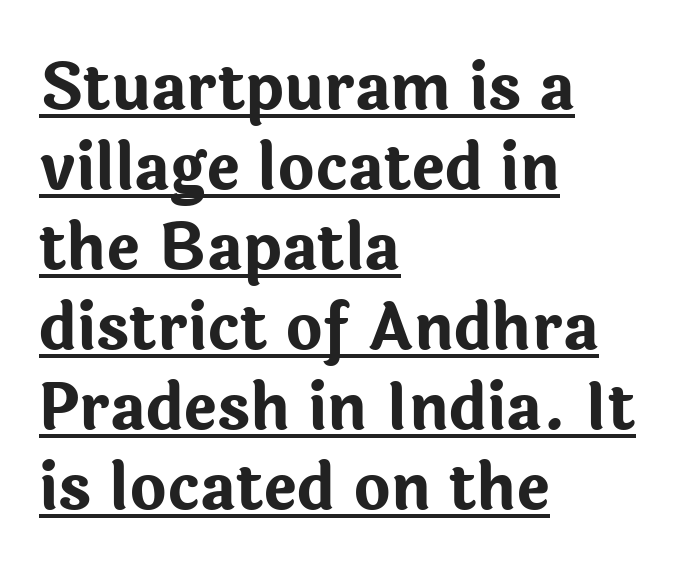
Spacing verdict: proportional, widths tailored to each character. A typesetter would call this zero additional tracking. These characters rest on top of a visible drawn line. Grotesque or geometric, the face here clearly has no serifs. Notice how the stems are strictly vertical — no italics here. Every letter is thick-stroked: bold, no question.
